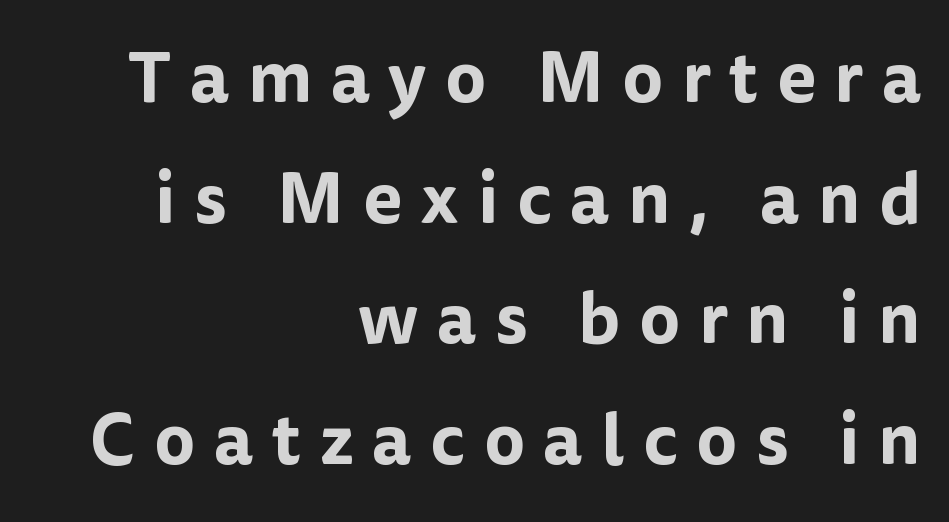
Spacing verdict: proportional, widths tailored to each character. The rendering anchors every line to the right-hand side. A clean baseline with only descenders dipping below it. Posture: upright roman. Students, note that the glyphs here are deliberately spaced far apart.
